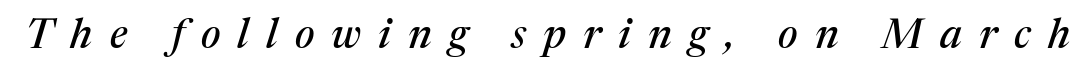
Q: Is the text italic (slanted)? A: Yes, it leans right by about 17 degrees.
Q: Is the typeface a serif or a sans-serif typeface? A: Serif.
Q: Is the text underlined? A: No.
Q: Is the spacing between letters normal or unusually wide? A: Unusually wide.
Q: Width (condensed, normal, or wide)? A: Normal.
Q: Stroke contrast? A: Medium.
Q: x-height? A: Medium.
Q: Monospaced? A: No.
